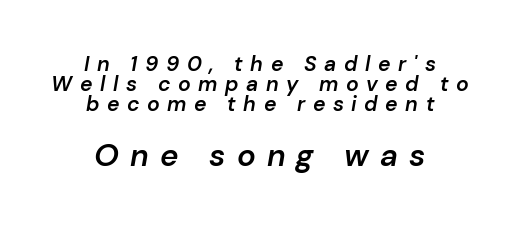
The passage shown is typed in a proportional face where columns would drift. Its strokes are somewhat broadened, the hallmark of semibold type. The passage is arranged like a title page — every line centered. Characters follow at a spacing far wider than the type designer built in. Type without underlining. Top chunk: small. Bottom chunk: large.
